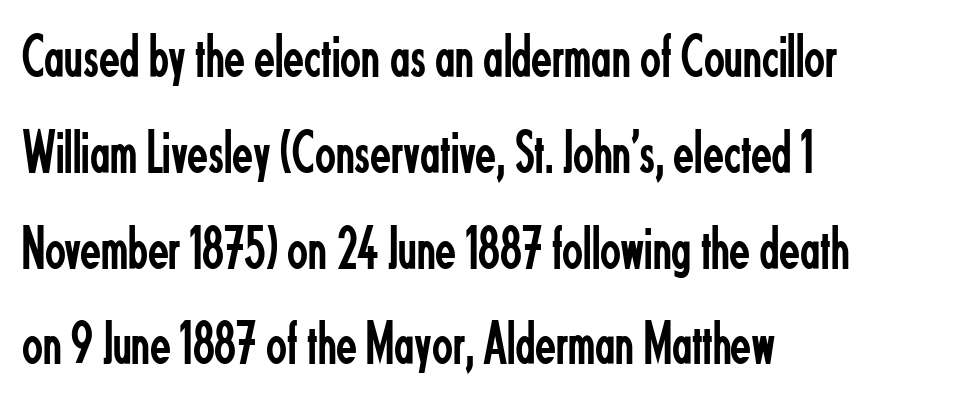
The image shows 61 px regular-weight, condensed sans-serif type, upright; set left-aligned, normal line spacing (1.57x), normal letter spacing, not underlined; low stroke contrast and a small x-height.
